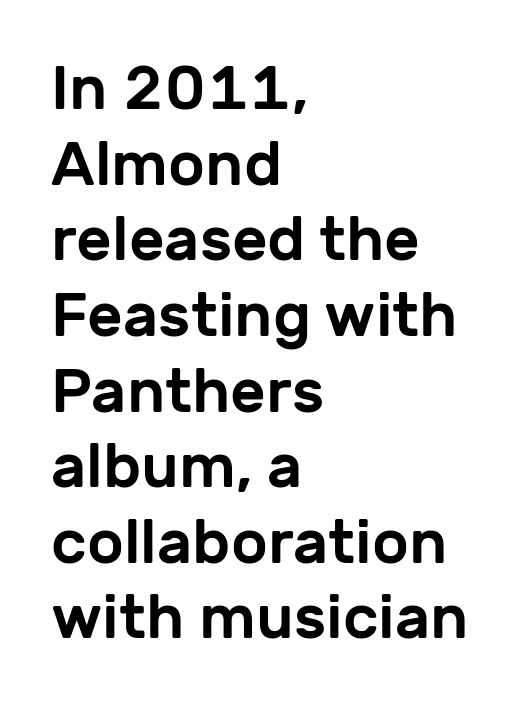
The image shows 62 px sans-serif type, upright; set left-aligned, line spacing 1.22x, normal letter spacing, not underlined; low stroke contrast and a medium x-height.
